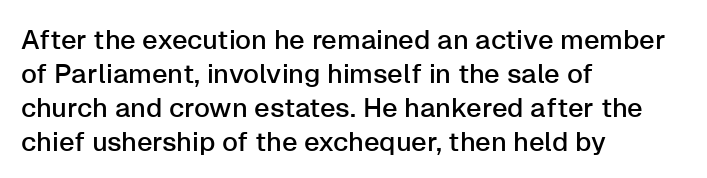
This sample uses plain, unmodified letter spacing. The setting favours the left margin, as ordinary paragraphs usually do. Does the lettering tilt? It doesn't — this is upright. Is there much room between lines? A standard amount, neither cramped nor airy.
